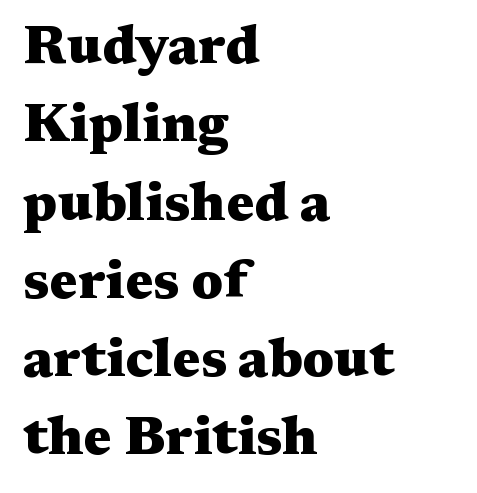
Q: Is the text bold? A: Yes.
Q: Is the text italic (slanted)? A: No, it is upright.
Q: Is the typeface a serif or a sans-serif typeface? A: Serif.
Q: Is the text underlined? A: No.
Q: How is the paragraph aligned? A: Left-aligned.
Q: Is the spacing between letters normal or unusually wide? A: Normal.
Q: Is the spacing between lines tight, normal or loose? A: Normal.
Q: Width (condensed, normal, or wide)? A: Wide.
Q: Stroke contrast? A: Medium.
Q: x-height? A: Medium.
Q: Monospaced? A: No.
